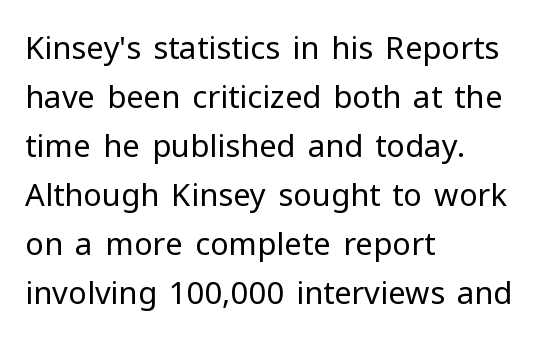
The image shows 31 px regular-weight sans-serif type, upright; set left-aligned, normal line spacing (1.58x), normal letter spacing, not underlined; low stroke contrast and a medium x-height.
